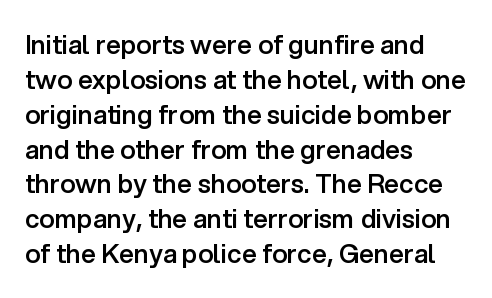
{"italic": "no", "bold": "semi", "underline": "no", "align": "left", "line_spacing": "normal", "line_spacing_ratio": 1.34, "letter_spacing": "normal", "letter_spacing_em": 0.0, "glyph_px": 26}
